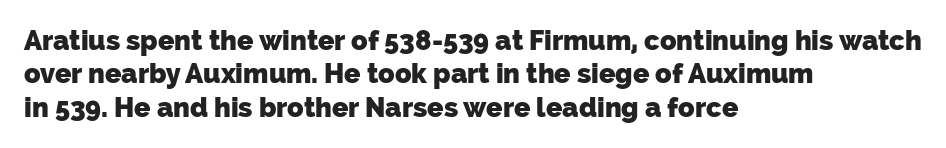
The image shows 27 px bold type; set left-aligned, line spacing 1.24x, normal letter spacing, not underlined.
